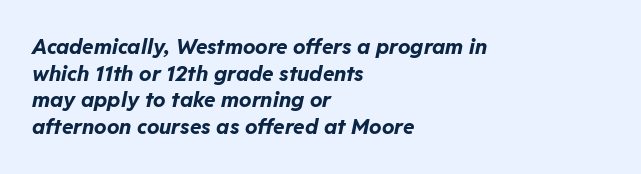
The typesetting leans heavy: a genuine bold. These lines stack with their left ends in a neat column. The face used here has a pronounced slope to its letters. Only glyphs here, with clear space below each row.
